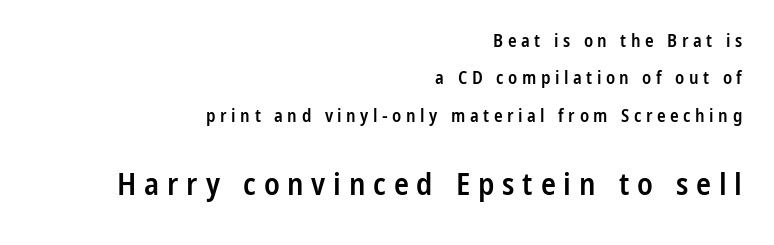
Q: Is the text bold? A: Semi-bold.
Q: Is the text italic (slanted)? A: No, it is upright.
Q: Is the typeface a serif or a sans-serif typeface? A: Sans-serif.
Q: Is the text underlined? A: No.
Q: How is the paragraph aligned? A: Right-aligned.
Q: Is the spacing between letters normal or unusually wide? A: Unusually wide.
Q: Is the spacing between lines tight, normal or loose? A: Loose.
Q: Which block of text is set in a larger size, the first (top) or the second (bottom)? A: The second (bottom) one.
Q: Width (condensed, normal, or wide)? A: Condensed.
Q: Stroke contrast? A: Low.
Q: x-height? A: Medium.
Q: Monospaced? A: No.
